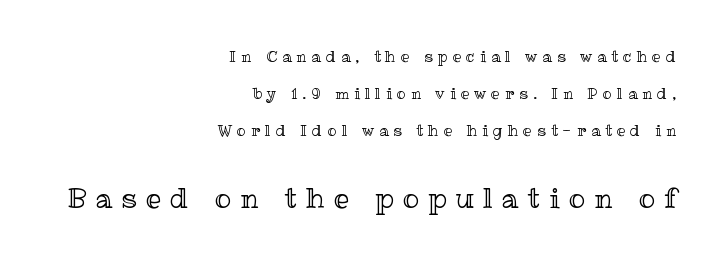
Q: Is the text italic (slanted)? A: No, it is upright.
Q: Is the text underlined? A: No.
Q: How is the paragraph aligned? A: Right-aligned.
Q: Is the spacing between letters normal or unusually wide? A: Unusually wide.
Q: Is the spacing between lines tight, normal or loose? A: Loose.
Q: Which block of text is set in a larger size, the first (top) or the second (bottom)? A: The second (bottom) one.
